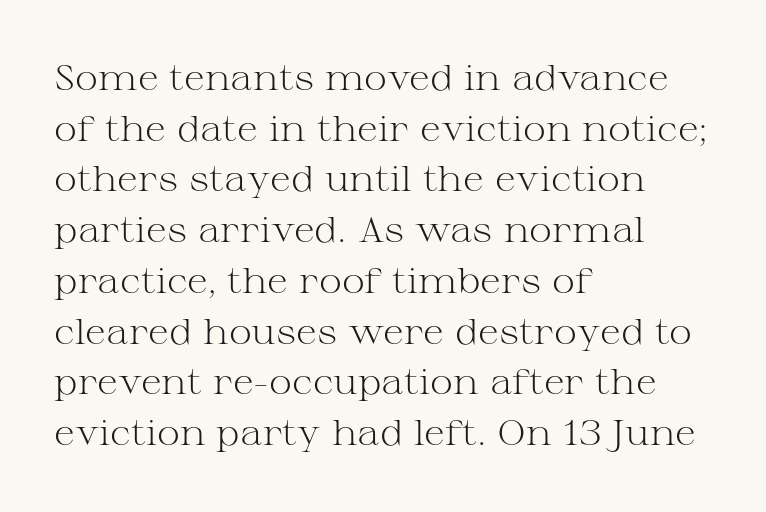
Note the varied advance widths — an 'i' is clearly narrower than an 'm'. Each word holds together tightly as a unit, with standard inter-letter gaps. A typesetter would mark this as roman, not italic. In CSS terms this would be text-align: left. The passage shown is typeset with a serif family.
